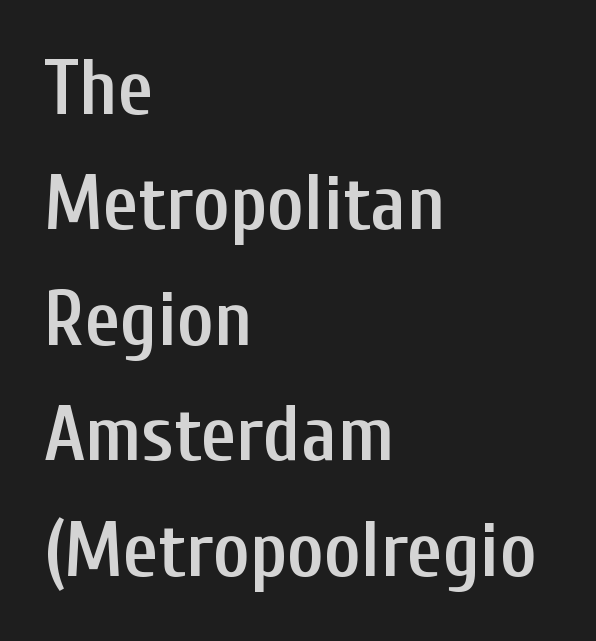
Here the glyphs are tracked normally, forming tight word shapes. Its strokes are somewhat broadened, the hallmark of semibold type. All the whitespace from short lines collects on the right. Think of a printed novel: that variable character pitch is what you see here. The leading is moderate, giving the passage an even texture. I'd call this a sans setting — the letters go barefoot.
